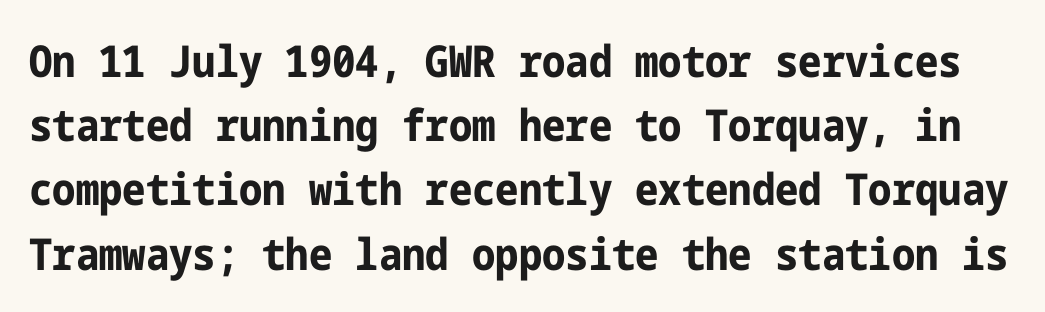
Q: Is the text bold? A: Yes.
Q: Is the text italic (slanted)? A: No, it is upright.
Q: Is the typeface a serif or a sans-serif typeface? A: Sans-serif.
Q: Is the text underlined? A: No.
Q: Is the spacing between letters normal or unusually wide? A: Normal.
Q: Is the spacing between lines tight, normal or loose? A: Normal.
Q: Width (condensed, normal, or wide)? A: Condensed.
Q: Stroke contrast? A: Low.
Q: x-height? A: Medium.
